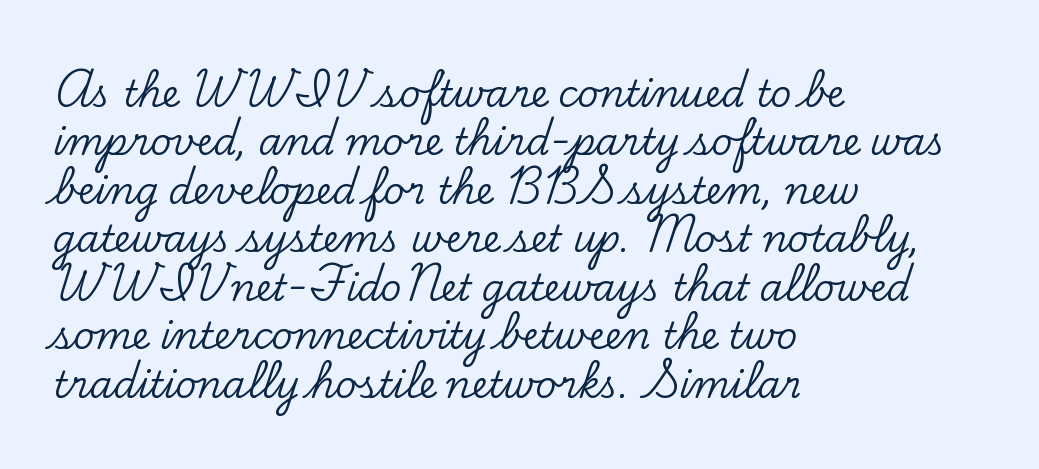
Left-aligned paragraph, ragged on the right. These lines are rendered in a variable-pitch font. Old-style or modern, the face here clearly has serifs. The space beneath each line is pristine and unruled.
